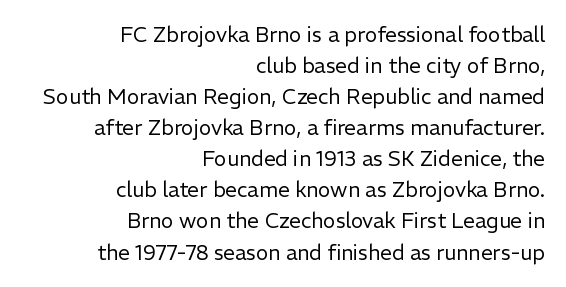
Q: Is the text bold? A: No.
Q: Is the text italic (slanted)? A: No, it is upright.
Q: Is the text underlined? A: No.
Q: How is the paragraph aligned? A: Right-aligned.
Q: Is the spacing between letters normal or unusually wide? A: Normal.
Q: Is the spacing between lines tight, normal or loose? A: Normal.
